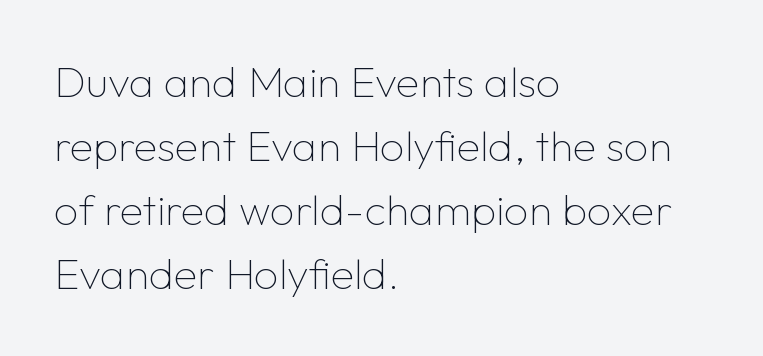
Q: Is the text bold? A: No.
Q: Is the text italic (slanted)? A: No, it is upright.
Q: Is the typeface a serif or a sans-serif typeface? A: Sans-serif.
Q: Is the text underlined? A: No.
Q: How is the paragraph aligned? A: Left-aligned.
Q: Is the spacing between letters normal or unusually wide? A: Normal.
Q: Is the spacing between lines tight, normal or loose? A: Normal.
Q: Width (condensed, normal, or wide)? A: Normal.
Q: Stroke contrast? A: Low.
Q: x-height? A: Medium.
Q: Monospaced? A: No.
